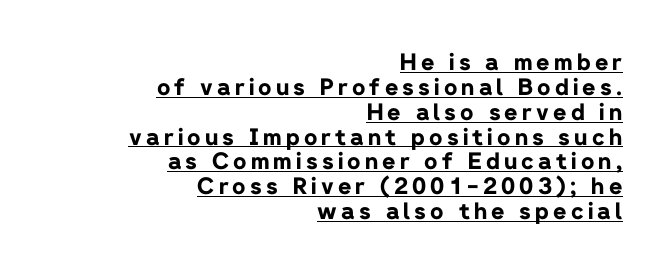
The image shows 23 px bold type, upright; set right-aligned, tight line spacing (1.08x), underlined.
